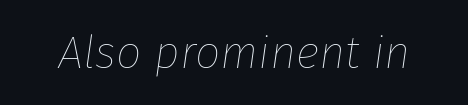
{"italic": "yes", "lean": "right", "slant_degrees": 8, "bold": "no", "weight": "thin", "width": "normal", "stroke_contrast": "low", "x_height": "medium", "monospaced": "no", "underline": "no", "letter_spacing": "normal", "letter_spacing_em": 0.0, "glyph_px": 45}
